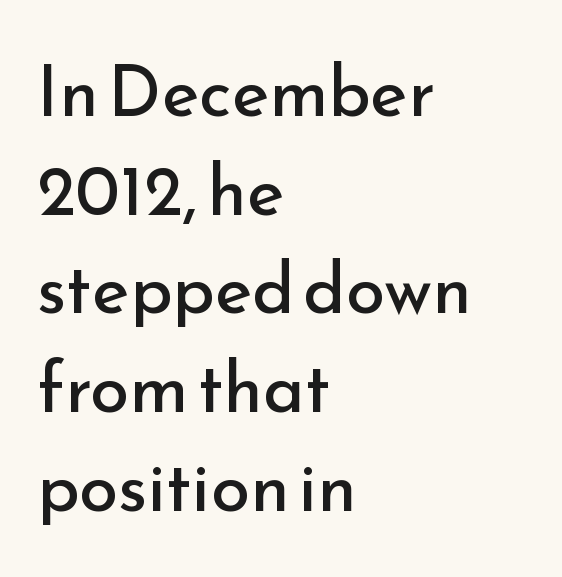
The image shows 71 px regular-weight sans-serif type, upright; set left-aligned, normal line spacing (1.39x), normal letter spacing, not underlined; low stroke contrast and a small x-height.
